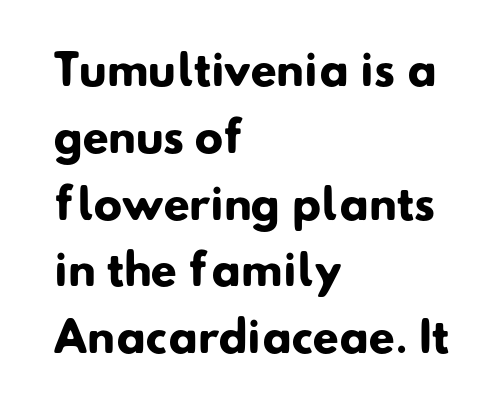
The image shows 42 px heavy sans-serif type; set left-aligned, normal line spacing (1.59x), normal letter spacing, not underlined; low stroke contrast and a small x-height.
